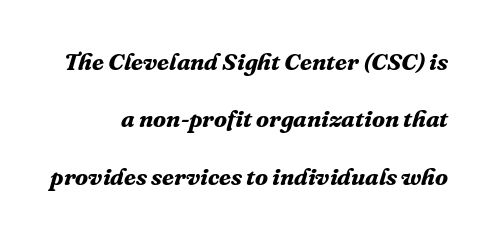
No word sits above an underline. The passage shown has conventional tracking throughout. Strokes here are thick enough to call this a true bold. Compared with typical paragraphs, the rows here are farther apart. The lettering tilts uniformly, giving the passage an italic look.
